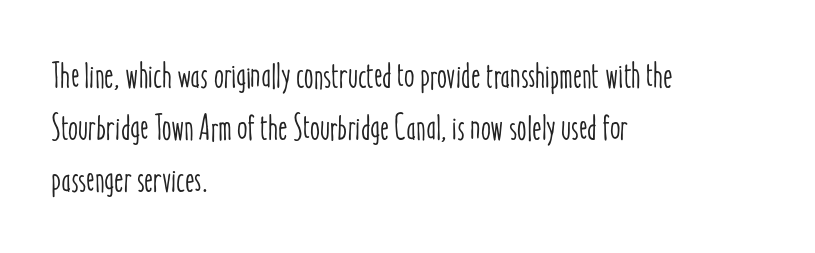
Q: Is the text italic (slanted)? A: No, it is upright.
Q: Is the text underlined? A: No.
Q: How is the paragraph aligned? A: Left-aligned.
Q: Is the spacing between letters normal or unusually wide? A: Normal.
Q: Is the spacing between lines tight, normal or loose? A: Normal.
Q: Width (condensed, normal, or wide)? A: Condensed.
Q: Stroke contrast? A: Low.
Q: x-height? A: Medium.
Q: Monospaced? A: No.
